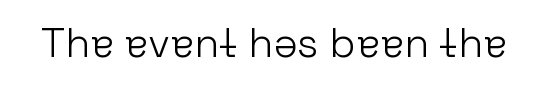
Q: Is the text bold? A: No.
Q: Is the text italic (slanted)? A: No, it is upright.
Q: Is the typeface a serif or a sans-serif typeface? A: Sans-serif.
Q: Is the text underlined? A: No.
Q: Is the spacing between letters normal or unusually wide? A: Normal.
Q: Width (condensed, normal, or wide)? A: Normal.
Q: Stroke contrast? A: Low.
Q: x-height? A: Medium.
Q: Monospaced? A: No.
